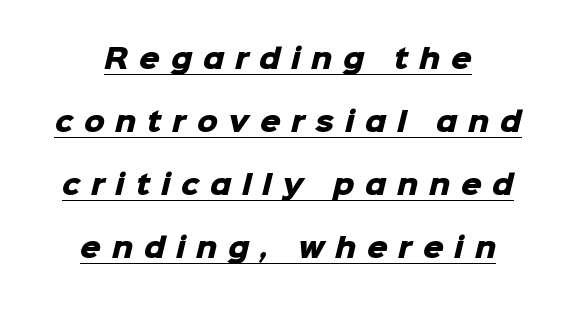
Compared with undecorated copy, this sample adds a rule below the words. A great deal of white space separates one row of letters from the next. Tracking value appears strongly positive — letters spread wide. A dark, heavy texture on the line: the type is bold.
